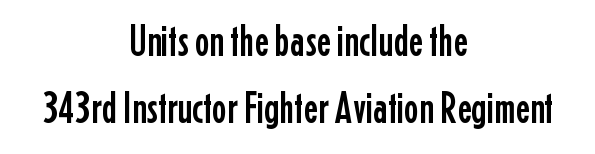
The image shows 44 px condensed sans-serif type, upright; set centered, normal line spacing (1.52x), normal letter spacing, not underlined; low stroke contrast and a medium x-height.
